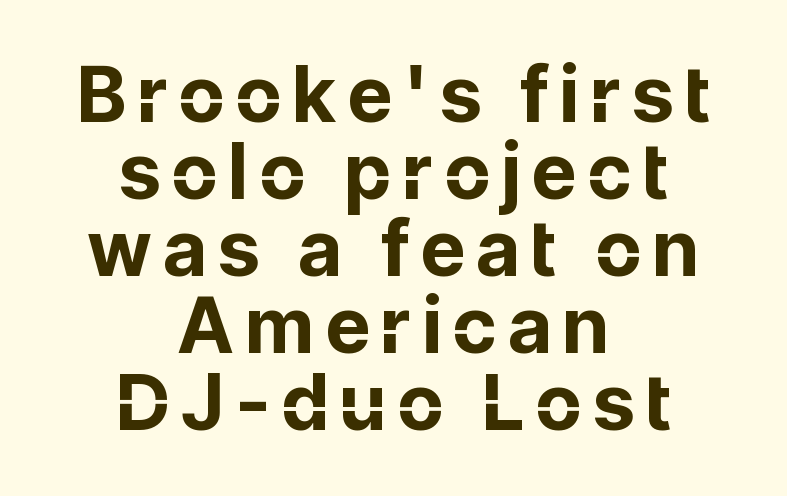
Short and long lines alike share a common midpoint. Look at the stroke-to-counter ratio: heavy, a bold. Do the letters lean? They stand straight. Each row of text sits above clean, open space. These lines are rendered in a variable-pitch font. The vertical gap from one line to the next is small.
